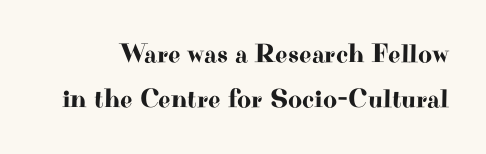
Q: Is the text italic (slanted)? A: No, it is upright.
Q: Is the text underlined? A: No.
Q: Is the spacing between letters normal or unusually wide? A: Normal.
Q: Is the spacing between lines tight, normal or loose? A: Normal.
